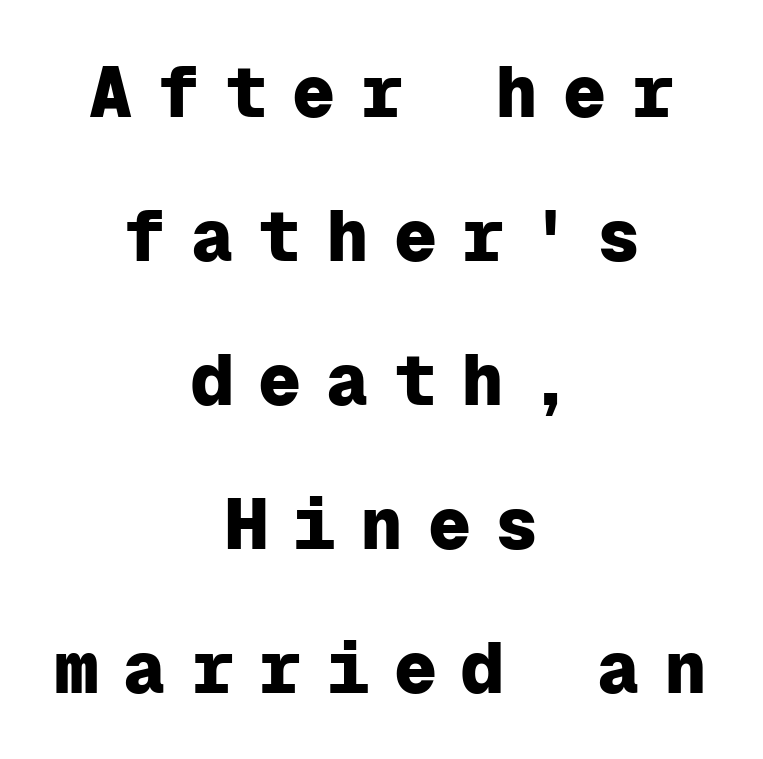
The rendering uses a large line-height, opening up the rows. Neither beginnings nor endings align; midpoints do. Students, this is bold: see how much ink each stroke carries. This rendering employs a face without finishing strokes, i.e., a sans-serif. Monospaced: the letters line up in strict vertical columns.
